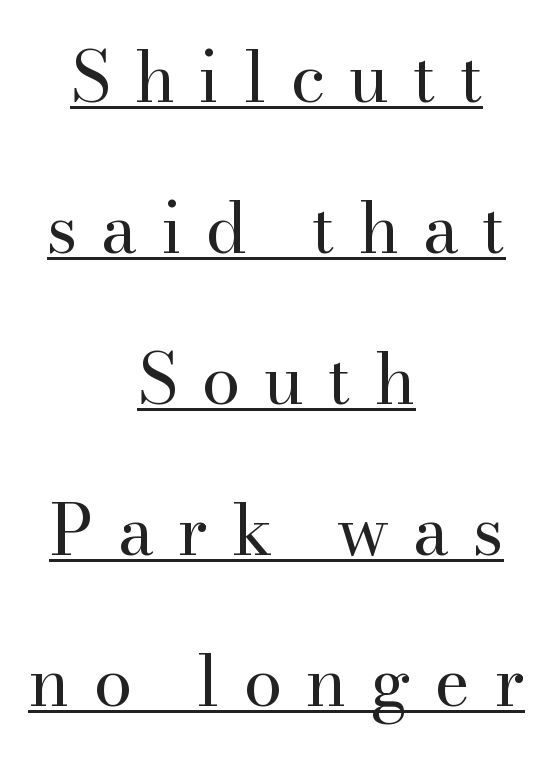
{"serif": "yes", "italic": "no", "bold": "no", "weight": "regular", "width": "normal", "stroke_contrast": "high", "x_height": "small", "monospaced": "no", "underline": "yes", "align": "center", "line_spacing": "loose", "line_spacing_ratio": 2.19, "letter_spacing": "wide", "letter_spacing_em": 0.34, "glyph_px": 69}
